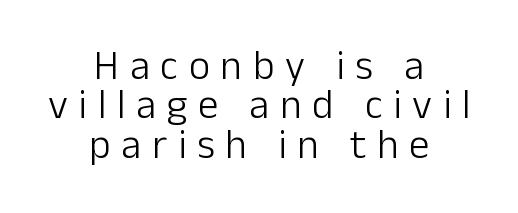
The image shows 41 px light sans-serif type, upright; set centered, tight line spacing (0.96x), unusually wide letter spacing (+0.26 em), not underlined; low stroke contrast and a medium x-height.
